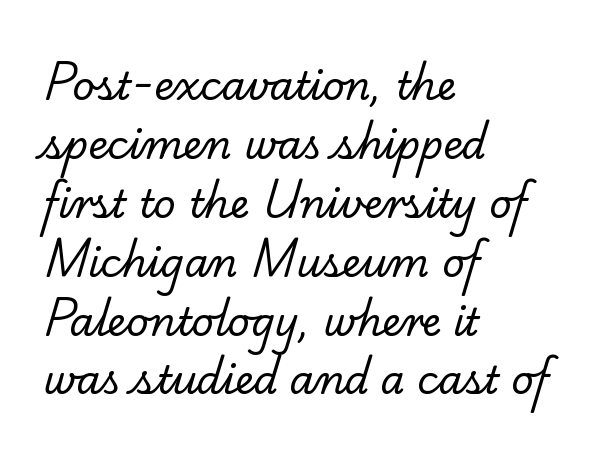
Q: Is the text bold? A: No.
Q: Is the text underlined? A: No.
Q: How is the paragraph aligned? A: Left-aligned.
Q: Is the spacing between letters normal or unusually wide? A: Normal.
Q: Is the spacing between lines tight, normal or loose? A: Normal.
Q: Width (condensed, normal, or wide)? A: Normal.
Q: Stroke contrast? A: Low.
Q: x-height? A: Small.
Q: Monospaced? A: No.
